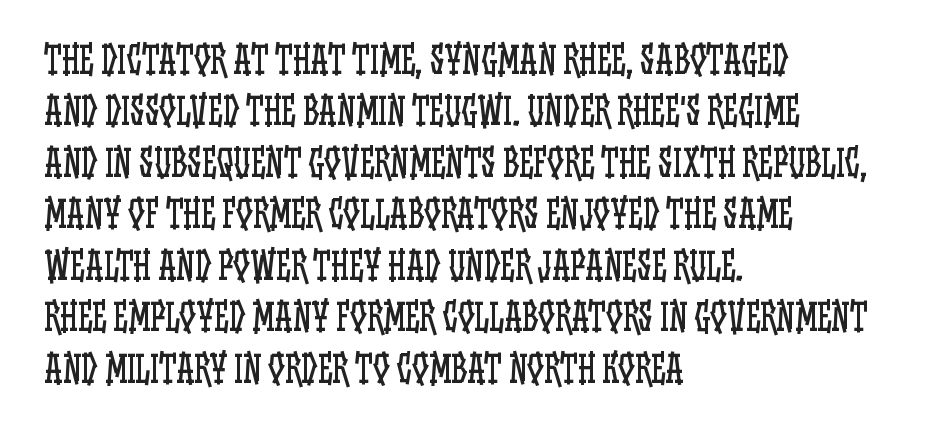
Q: Is the text bold? A: No.
Q: Is the text italic (slanted)? A: No, it is upright.
Q: Is the text underlined? A: No.
Q: How is the paragraph aligned? A: Left-aligned.
Q: Is the spacing between letters normal or unusually wide? A: Normal.
Q: Is the spacing between lines tight, normal or loose? A: Normal.
Q: Width (condensed, normal, or wide)? A: Condensed.
Q: Stroke contrast? A: Low.
Q: x-height? A: Large.
Q: Monospaced? A: No.
